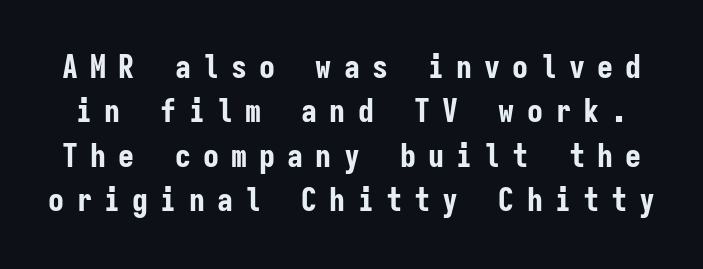
Q: Is the text bold? A: Yes.
Q: Is the text italic (slanted)? A: No, it is upright.
Q: Is the typeface a serif or a sans-serif typeface? A: Sans-serif.
Q: Is the text underlined? A: No.
Q: Is the spacing between letters normal or unusually wide? A: Unusually wide.
Q: Is the spacing between lines tight, normal or loose? A: Normal.
Q: Width (condensed, normal, or wide)? A: Condensed.
Q: Stroke contrast? A: Low.
Q: x-height? A: Medium.
Q: Monospaced? A: Yes.
